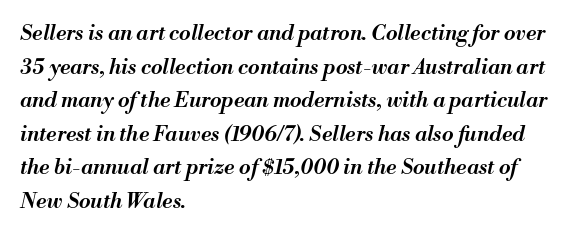
{"italic": "yes", "lean": "right", "slant_degrees": 13, "bold": "semi", "underline": "no", "align": "left", "line_spacing": "normal", "line_spacing_ratio": 1.6, "letter_spacing": "normal", "letter_spacing_em": 0.0, "glyph_px": 21}
